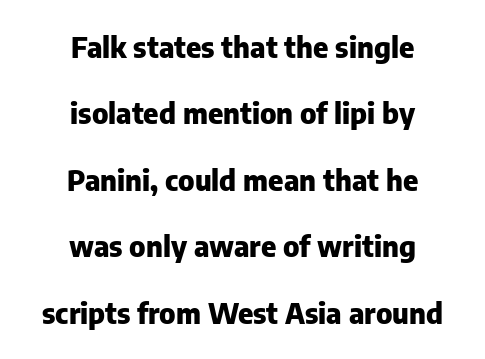
How would I describe the line gaps? Wide and relaxed. Underlining? Definitely not there. Set as a true bold cut, around the 700 mark. Visually the block forms a symmetrical silhouette, jagged on both flanks. The lettering holds an erect, upright posture throughout.
